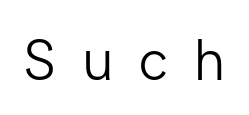
The image shows 56 px light sans-serif type, upright; set unusually wide letter spacing (+0.45 em), not underlined; low stroke contrast and a medium x-height.
